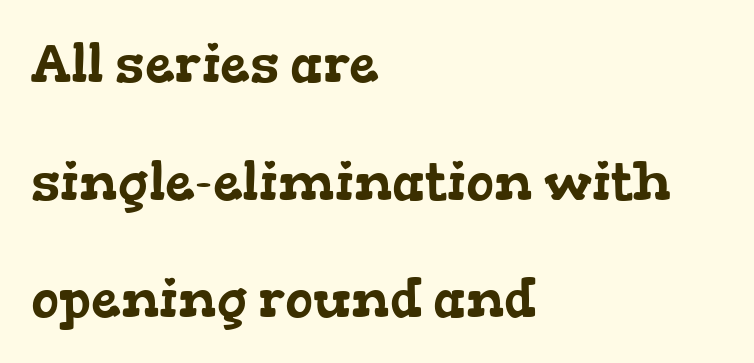
{"serif": "yes", "width": "wide", "stroke_contrast": "low", "x_height": "medium", "monospaced": "no", "underline": "no", "align": "left", "line_spacing": "loose", "line_spacing_ratio": 2.22, "letter_spacing": "normal", "letter_spacing_em": 0.0, "glyph_px": 53}
